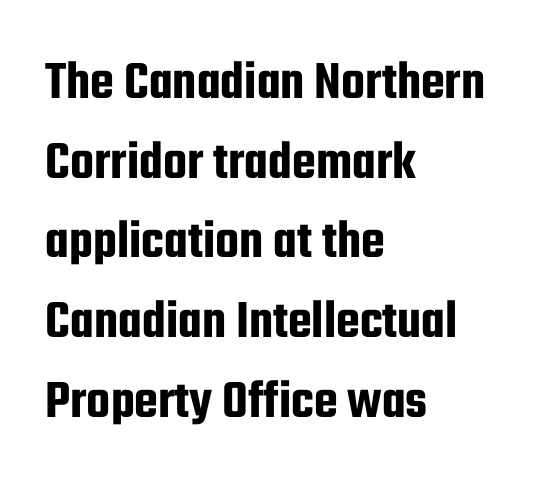
Q: Is the text italic (slanted)? A: No, it is upright.
Q: Is the typeface a serif or a sans-serif typeface? A: Sans-serif.
Q: Is the text underlined? A: No.
Q: How is the paragraph aligned? A: Left-aligned.
Q: Is the spacing between letters normal or unusually wide? A: Normal.
Q: Is the spacing between lines tight, normal or loose? A: Normal.
Q: Width (condensed, normal, or wide)? A: Condensed.
Q: Stroke contrast? A: Low.
Q: x-height? A: Medium.
Q: Monospaced? A: No.
